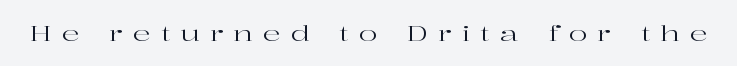
The letterforms sit at book weight or below. The foot of each line stays bare and open. A roman cut, with each character standing at attention. The line texture is sparse and dotted thanks to wide tracking.
